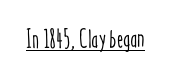
Q: Is the text italic (slanted)? A: No, it is upright.
Q: Is the text underlined? A: Yes.
Q: Is the spacing between letters normal or unusually wide? A: Normal.
